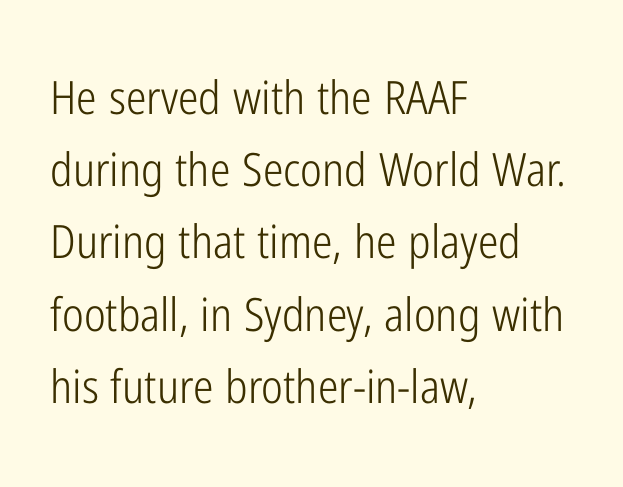
The image shows 46 px light, condensed sans-serif type, upright; set left-aligned, normal line spacing (1.57x), normal letter spacing, not underlined; low stroke contrast and a medium x-height.
